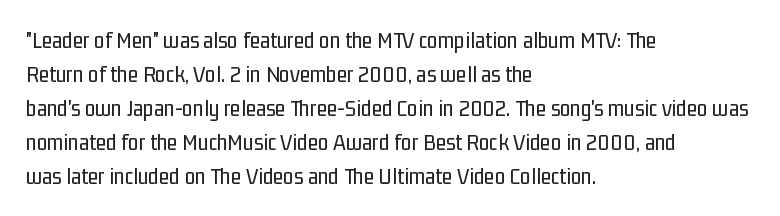
The image shows 24 px text type, upright; set left-aligned, normal line spacing (1.42x), normal letter spacing, not underlined.
